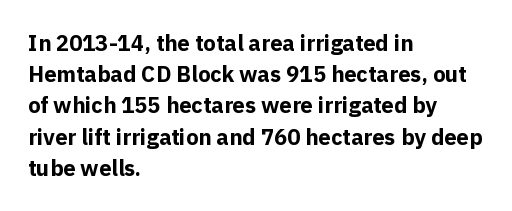
Q: Is the text bold? A: Yes.
Q: Is the text italic (slanted)? A: No, it is upright.
Q: Is the text underlined? A: No.
Q: How is the paragraph aligned? A: Left-aligned.
Q: Is the spacing between letters normal or unusually wide? A: Normal.
Q: Is the spacing between lines tight, normal or loose? A: Normal.
